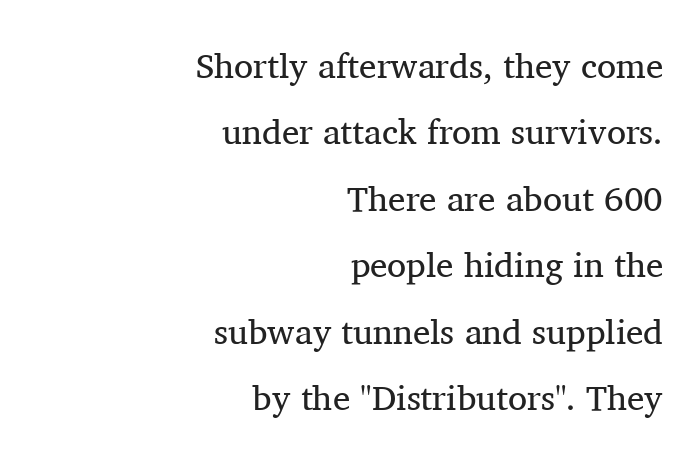
{"serif": "yes", "italic": "no", "bold": "no", "weight": "regular", "width": "normal", "stroke_contrast": "medium", "x_height": "medium", "monospaced": "no", "underline": "no", "align": "right", "line_spacing": "loose", "line_spacing_ratio": 1.9, "letter_spacing": "normal", "letter_spacing_em": 0.0, "glyph_px": 35}
